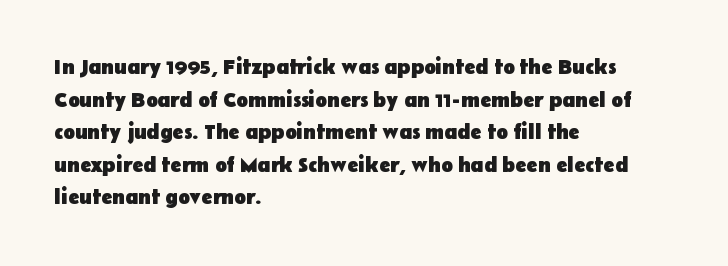
{"italic": "no", "bold": "yes", "underline": "no", "align": "left", "line_spacing": "normal", "line_spacing_ratio": 1.55, "letter_spacing": "normal", "letter_spacing_em": 0.0, "glyph_px": 21}
